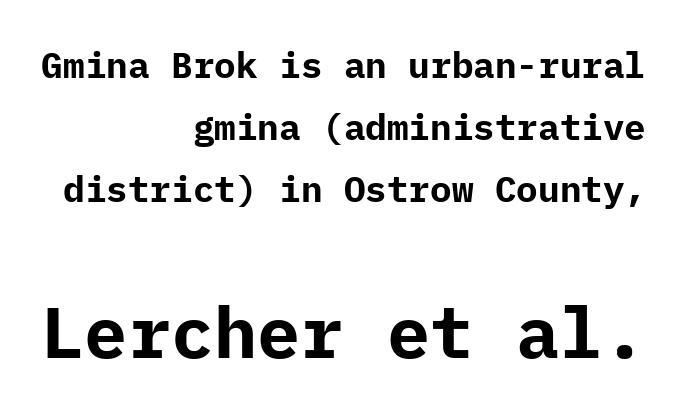
{"serif": "no", "italic": "no", "bold": "yes", "weight": "bold", "width": "normal", "stroke_contrast": "low", "x_height": "medium", "underline": "no", "align": "right", "line_spacing_ratio": 1.72, "letter_spacing": "normal", "letter_spacing_em": 0.0, "larger_block": "second", "size_ratio": 2.0, "glyph_px": 72}
